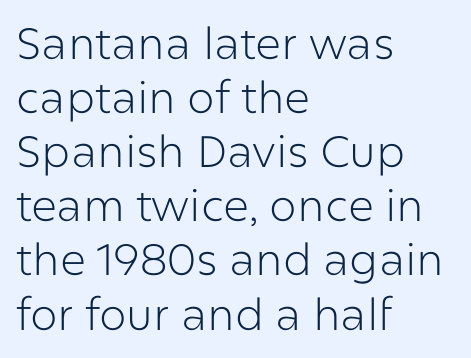
The image shows 44 px light sans-serif type, upright; set left-aligned, line spacing 1.23x, normal letter spacing, not underlined; low stroke contrast and a medium x-height.
